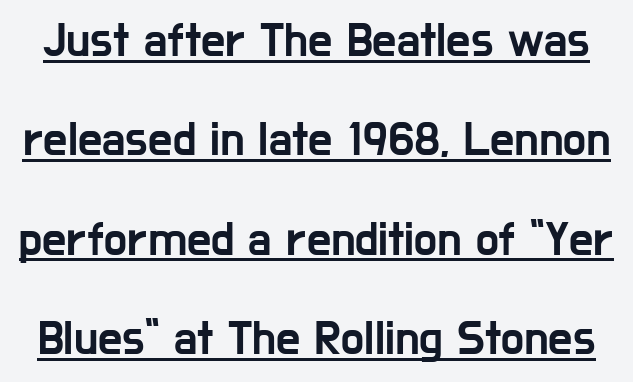
The image shows 48 px condensed sans-serif type, upright; set loose line spacing (2.07x), normal letter spacing, underlined; low stroke contrast and a medium x-height.
